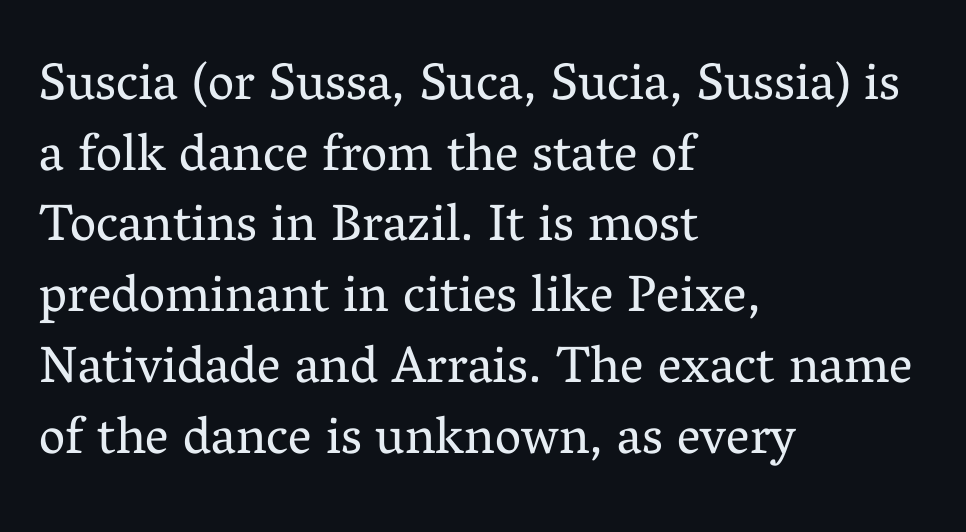
Q: Is the text bold? A: No.
Q: Is the text italic (slanted)? A: No, it is upright.
Q: Is the typeface a serif or a sans-serif typeface? A: Serif.
Q: Is the text underlined? A: No.
Q: How is the paragraph aligned? A: Left-aligned.
Q: Is the spacing between letters normal or unusually wide? A: Normal.
Q: Is the spacing between lines tight, normal or loose? A: Normal.
Q: Width (condensed, normal, or wide)? A: Normal.
Q: Stroke contrast? A: Medium.
Q: x-height? A: Medium.
Q: Monospaced? A: No.
